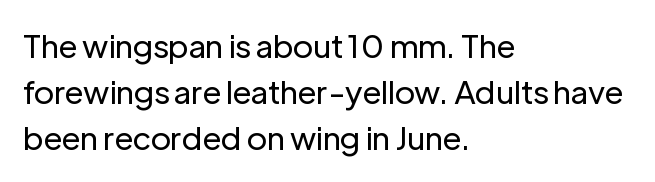
The image shows 32 px regular-weight sans-serif type, upright; set left-aligned, normal line spacing (1.44x), normal letter spacing, not underlined; low stroke contrast and a medium x-height.
